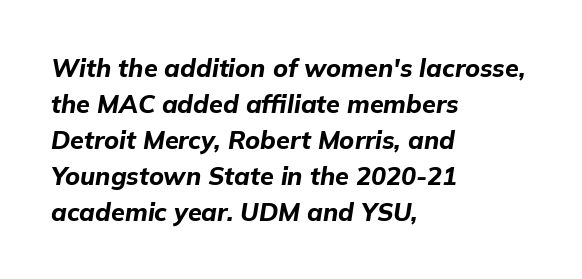
Q: Is the text bold? A: Yes.
Q: Is the text italic (slanted)? A: Yes, it leans right by about 9 degrees.
Q: Is the text underlined? A: No.
Q: How is the paragraph aligned? A: Left-aligned.
Q: Is the spacing between letters normal or unusually wide? A: Normal.
Q: Is the spacing between lines tight, normal or loose? A: Normal.
